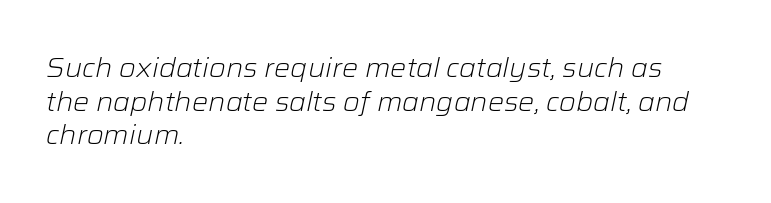
{"italic": "yes", "lean": "right", "slant_degrees": 12, "bold": "no", "underline": "no", "align": "left", "line_spacing": "normal", "line_spacing_ratio": 1.25, "letter_spacing": "normal", "letter_spacing_em": 0.0, "glyph_px": 27}
